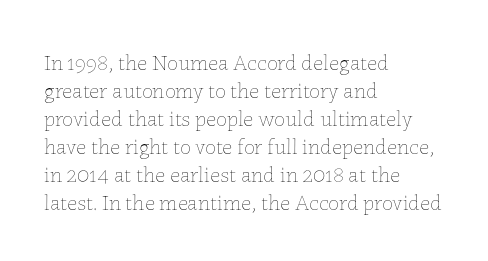
Q: Is the text bold? A: No.
Q: Is the text italic (slanted)? A: No, it is upright.
Q: Is the text underlined? A: No.
Q: How is the paragraph aligned? A: Left-aligned.
Q: Is the spacing between letters normal or unusually wide? A: Normal.
Q: Is the spacing between lines tight, normal or loose? A: Normal.
